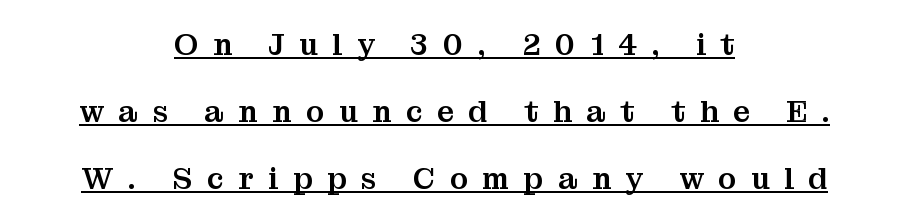
{"serif": "yes", "italic": "no", "width": "normal", "stroke_contrast": "medium", "x_height": "medium", "monospaced": "no", "underline": "yes", "align": "center", "line_spacing": "loose", "line_spacing_ratio": 2.23, "letter_spacing": "wide", "letter_spacing_em": 0.49, "glyph_px": 30}
